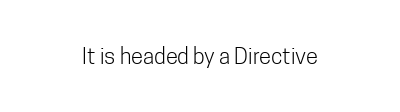
The setting favours the middle, as headings and verse often do. In terms of letterspacing, this is plain default setting. A light-to-regular cut is what we see here. Italic: no, the glyphs are upright roman. Glance below the letters and you will spot only blank space.
